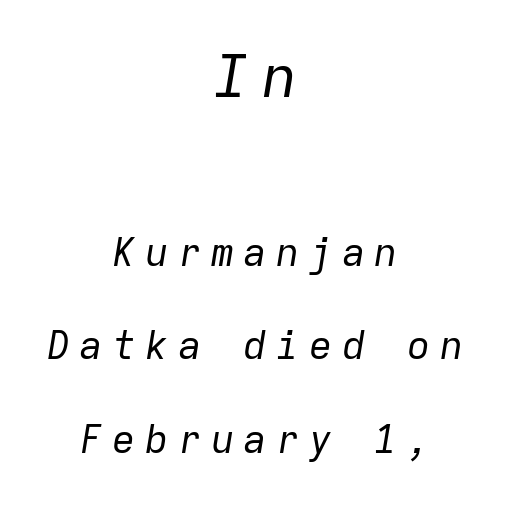
Q: Is the text bold? A: No.
Q: Is the text italic (slanted)? A: Yes, it leans right by about 9 degrees.
Q: Is the text underlined? A: No.
Q: How is the paragraph aligned? A: Centered.
Q: Is the spacing between letters normal or unusually wide? A: Unusually wide.
Q: Is the spacing between lines tight, normal or loose? A: Loose.
Q: Which block of text is set in a larger size, the first (top) or the second (bottom)? A: The first (top) one.
Q: Width (condensed, normal, or wide)? A: Normal.
Q: Stroke contrast? A: Low.
Q: x-height? A: Medium.
Q: Monospaced? A: Yes.
